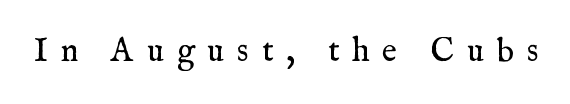
Character widths vary here, with narrow letters taking less room than wide ones. Tracking value appears strongly positive — letters spread wide. Small tapered or slab feet sit at the stroke ends, so this counts as serif. The passage shown is not bold in any degree. The strip under each line holds only bare page. A typesetter would mark this as roman, not italic.
